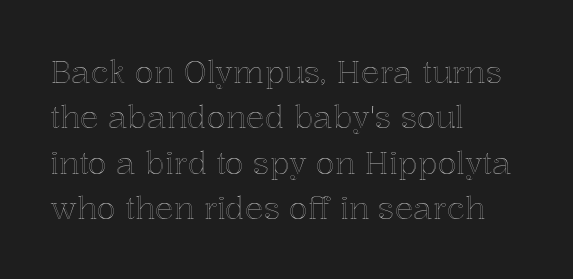
{"italic": "no", "width": "normal", "x_height": "medium", "monospaced": "no", "underline": "no", "align": "left", "line_spacing": "normal", "line_spacing_ratio": 1.46, "letter_spacing": "normal", "letter_spacing_em": 0.0, "glyph_px": 31}
